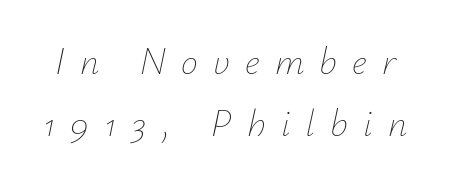
{"italic": "yes", "lean": "right", "slant_degrees": 12, "bold": "no", "weight": "thin", "width": "normal", "stroke_contrast": "low", "x_height": "small", "monospaced": "no", "underline": "no", "line_spacing": "normal", "line_spacing_ratio": 1.63, "letter_spacing": "wide", "letter_spacing_em": 0.4, "glyph_px": 38}
